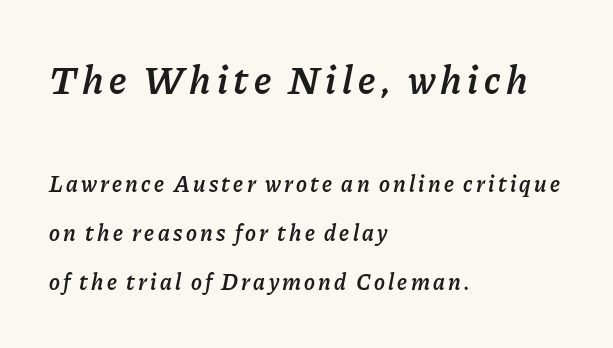
The image shows 40 px semibold type, italic (leaning right); set left-aligned, loose line spacing (2.13x), not underlined; the first (top) block is 1.74x larger; low stroke contrast and a medium x-height.
